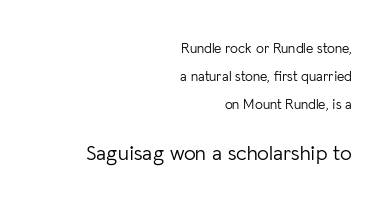
The image shows 21 px text type, upright; set right-aligned, loose line spacing (2.0x), normal letter spacing, not underlined; the second (bottom) block is 1.5x larger.
